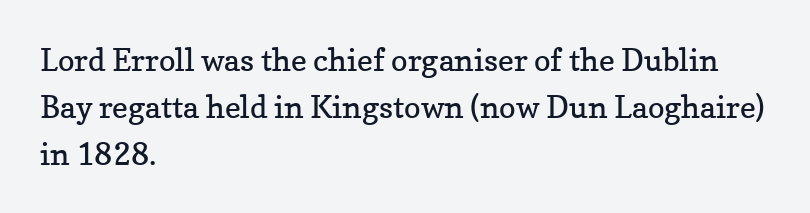
Note the varied advance widths — an 'i' is clearly narrower than an 'm'. The font family rendered here belongs to the serif group. You could call the tracking neutral — neither tight nor loose. This block has exactly the height ordinary leading produces.
